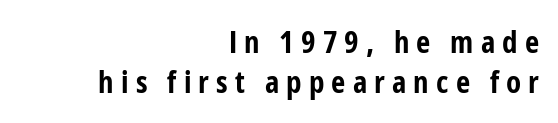
Q: Is the text bold? A: Yes.
Q: Is the text italic (slanted)? A: No, it is upright.
Q: Is the typeface a serif or a sans-serif typeface? A: Sans-serif.
Q: Is the text underlined? A: No.
Q: How is the paragraph aligned? A: Right-aligned.
Q: Is the spacing between letters normal or unusually wide? A: Unusually wide.
Q: Is the spacing between lines tight, normal or loose? A: Normal.
Q: Width (condensed, normal, or wide)? A: Condensed.
Q: Stroke contrast? A: Low.
Q: x-height? A: Medium.
Q: Monospaced? A: No.
